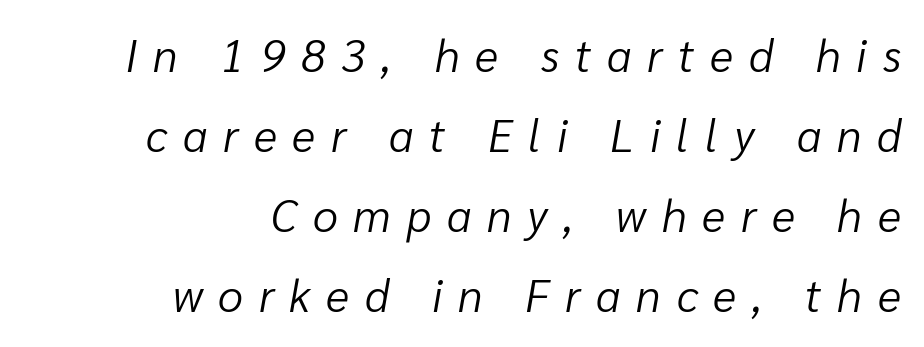
Anything drawn beneath the words? Only blank space. Tracking here is generous; glyphs stand well apart from one another. Stems and bowls with no extra thickness — not bold. Characters are canted at an angle relative to the baseline's perpendicular. The rendering uses natural spacing where letterforms have individual widths.
